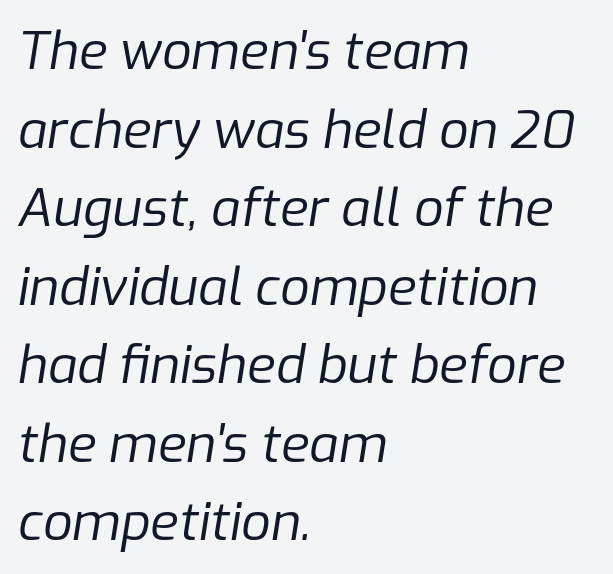
Caption: multi-line text, flush left, ragged right. Lines of text with bare space underneath. The face used here is proportionally spaced, like ordinary book or web type. Nothing unusual about the tracking: characters are spaced as the font intends. These lines were composed using italics.
